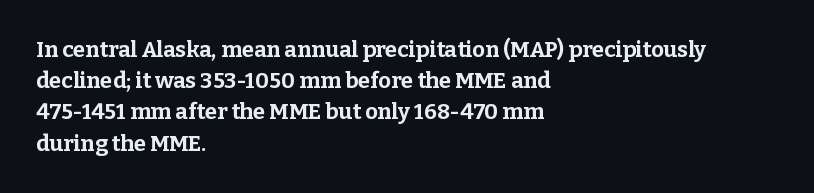
{"italic": "no", "bold": "yes", "underline": "no", "align": "left", "line_spacing": "normal", "line_spacing_ratio": 1.42, "letter_spacing": "normal", "letter_spacing_em": 0.0, "glyph_px": 22}
